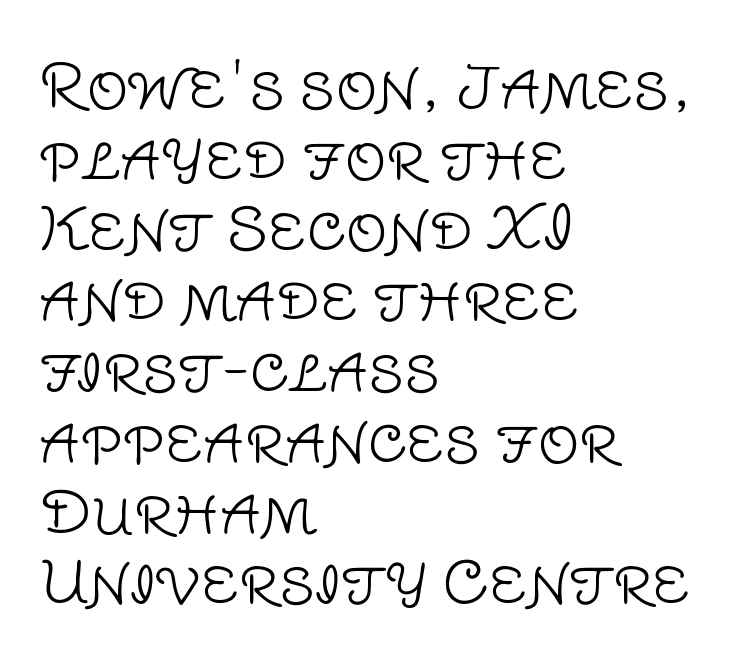
The image shows 58 px light sans-serif type; set left-aligned, line spacing 1.22x, normal letter spacing, not underlined; low stroke contrast and a large x-height.
